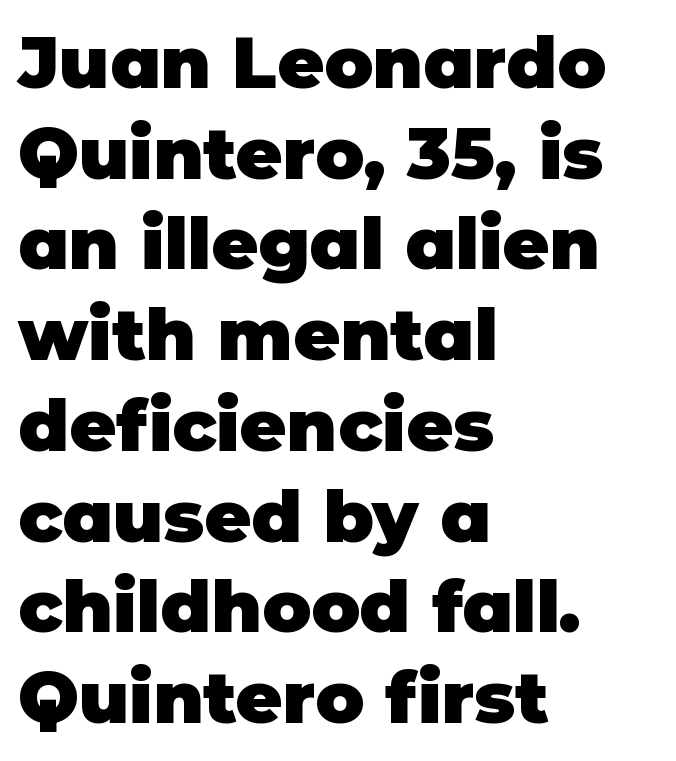
Q: Is the text bold? A: Yes.
Q: Is the text italic (slanted)? A: No, it is upright.
Q: Is the typeface a serif or a sans-serif typeface? A: Sans-serif.
Q: Is the text underlined? A: No.
Q: How is the paragraph aligned? A: Left-aligned.
Q: Is the spacing between letters normal or unusually wide? A: Normal.
Q: Is the spacing between lines tight, normal or loose? A: Normal.
Q: Width (condensed, normal, or wide)? A: Normal.
Q: Stroke contrast? A: Low.
Q: x-height? A: Large.
Q: Monospaced? A: No.
